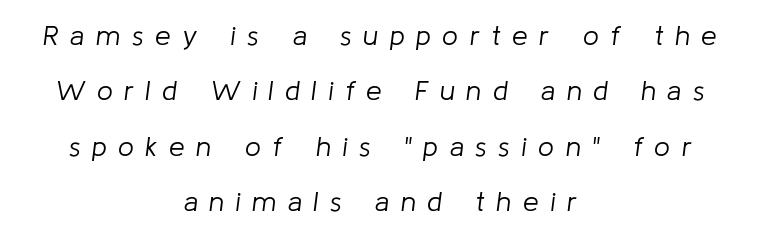
{"italic": "yes", "lean": "right", "slant_degrees": 8, "bold": "no", "weight": "light", "width": "normal", "stroke_contrast": "low", "x_height": "medium", "monospaced": "no", "underline": "no", "align": "center", "line_spacing": "loose", "line_spacing_ratio": 1.98, "letter_spacing": "wide", "letter_spacing_em": 0.41, "glyph_px": 28}
